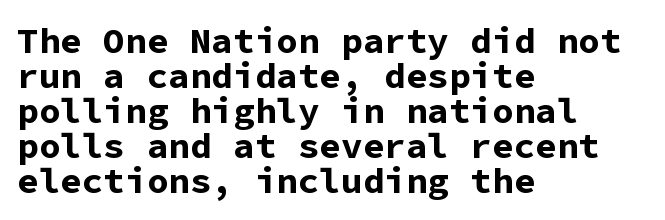
Q: Is the text bold? A: Yes.
Q: Is the text italic (slanted)? A: No, it is upright.
Q: Is the typeface a serif or a sans-serif typeface? A: Sans-serif.
Q: Is the text underlined? A: No.
Q: How is the paragraph aligned? A: Left-aligned.
Q: Is the spacing between letters normal or unusually wide? A: Normal.
Q: Is the spacing between lines tight, normal or loose? A: Tight.
Q: Width (condensed, normal, or wide)? A: Normal.
Q: Stroke contrast? A: Low.
Q: x-height? A: Medium.
Q: Monospaced? A: Yes.
